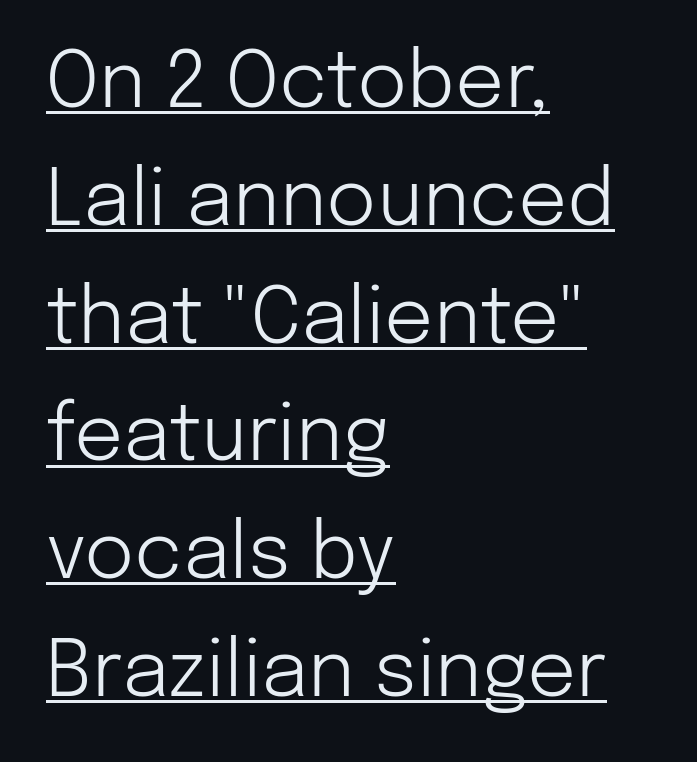
{"serif": "no", "italic": "no", "bold": "no", "weight": "light", "width": "normal", "stroke_contrast": "low", "x_height": "medium", "monospaced": "no", "underline": "yes", "align": "left", "line_spacing": "normal", "line_spacing_ratio": 1.53, "letter_spacing": "normal", "letter_spacing_em": 0.0, "glyph_px": 77}
